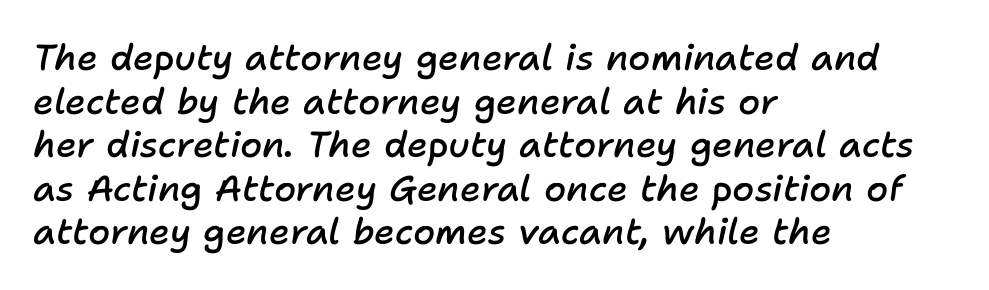
The image shows 36 px semibold type, italic (leaning right); set left-aligned, line spacing 1.21x, normal letter spacing, not underlined; low stroke contrast and a medium x-height.
